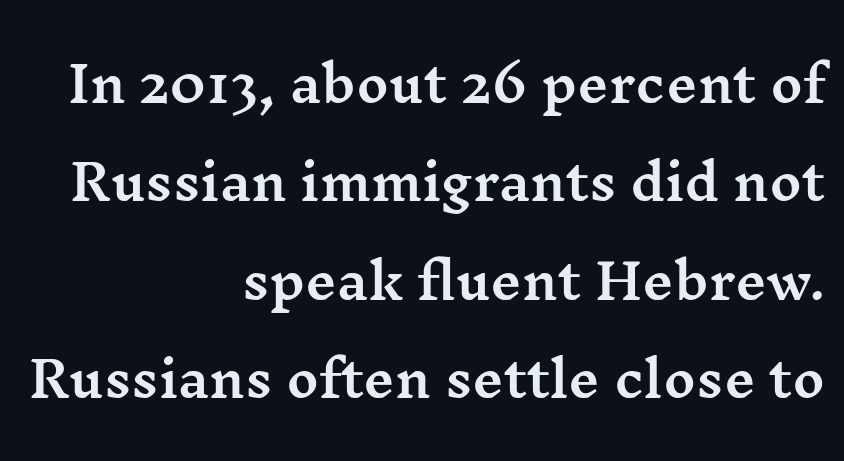
Unlike a clean sans, this face finishes its strokes with serifs. Short and long lines alike share a common ending point at right. Compared with typical paragraphs, the rows here are farther apart. Varying glyph widths throughout — classic text-font behaviour. The passage shown is not underscored anywhere.
